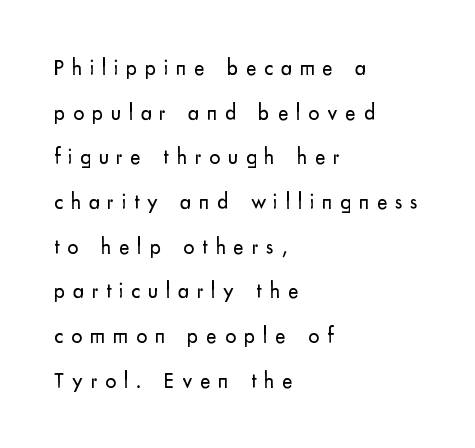
The image shows 22 px text type, upright; set left-aligned, loose line spacing (2.03x), unusually wide letter spacing (+0.35 em), not underlined.
